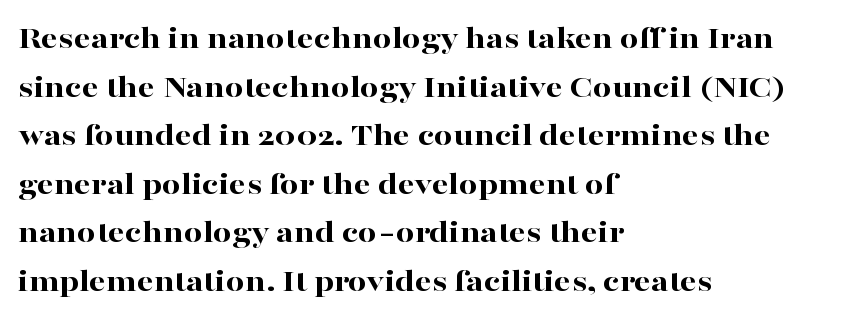
Ascenders rise straight up at ninety degrees. There is no visible air inserted between adjacent glyphs. Heavy, bold letterforms. The strip under each line holds only bare page. Reading down the block, your eye returns to a fixed left position each line.
